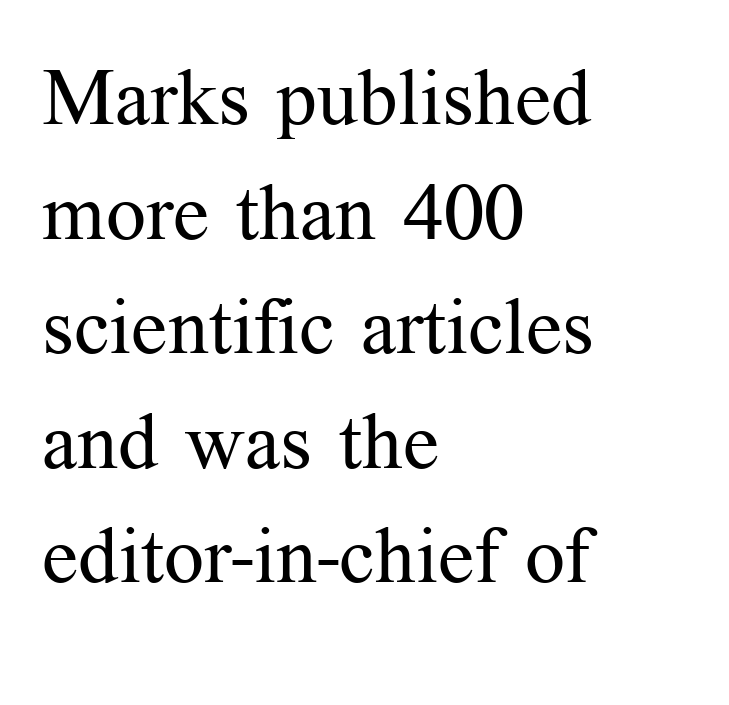
Q: Is the text bold? A: No.
Q: Is the text italic (slanted)? A: No, it is upright.
Q: Is the typeface a serif or a sans-serif typeface? A: Serif.
Q: Is the text underlined? A: No.
Q: How is the paragraph aligned? A: Left-aligned.
Q: Is the spacing between letters normal or unusually wide? A: Normal.
Q: Is the spacing between lines tight, normal or loose? A: Normal.
Q: Width (condensed, normal, or wide)? A: Normal.
Q: Stroke contrast? A: Medium.
Q: x-height? A: Medium.
Q: Monospaced? A: No.
